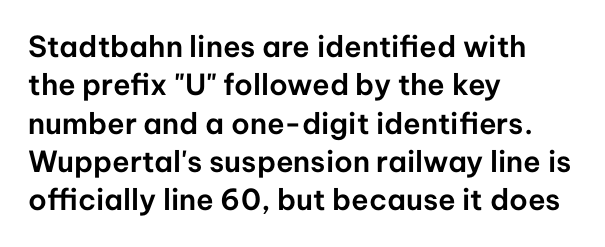
Q: Is the text italic (slanted)? A: No, it is upright.
Q: Is the typeface a serif or a sans-serif typeface? A: Sans-serif.
Q: Is the text underlined? A: No.
Q: How is the paragraph aligned? A: Left-aligned.
Q: Is the spacing between letters normal or unusually wide? A: Normal.
Q: Is the spacing between lines tight, normal or loose? A: Normal.
Q: Width (condensed, normal, or wide)? A: Normal.
Q: Stroke contrast? A: Low.
Q: x-height? A: Medium.
Q: Monospaced? A: No.
